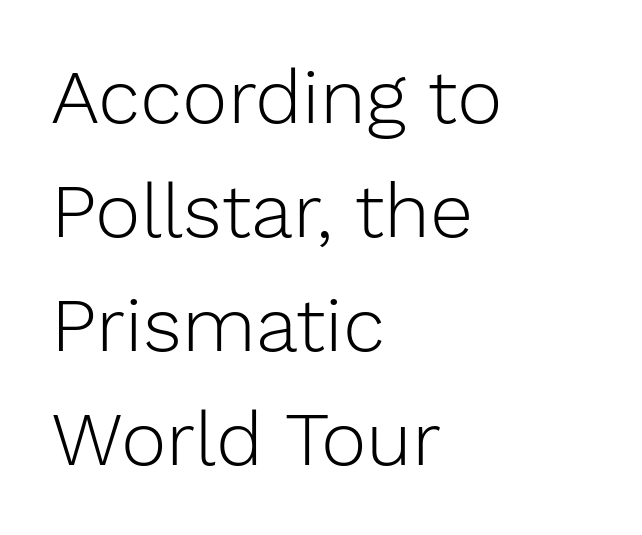
The image shows 77 px light sans-serif type, upright; set left-aligned, normal line spacing (1.48x), normal letter spacing, not underlined; low stroke contrast and a medium x-height.
